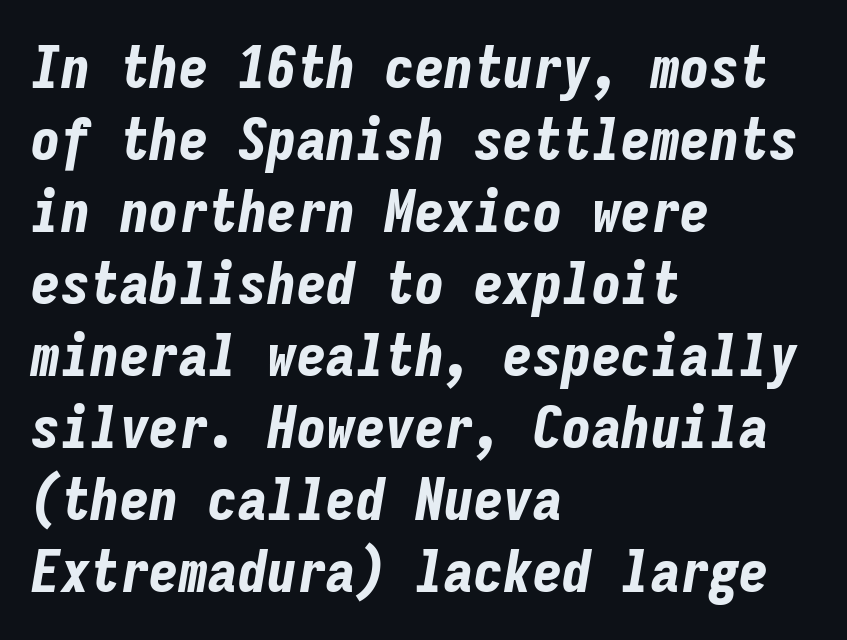
Letter spacing: default. A typesetter would mark this as italic. Bold? Absolutely — the strokes are thick and heavy. Casual observation: everything's shoved over to the left.
